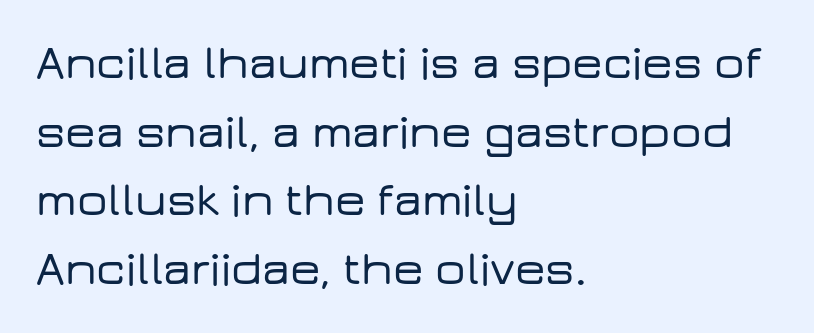
Glyph-to-glyph distance matches everyday printed text. This is sans-serif lettering, the kind often seen on screens and signage. The paragraph has a hard left edge and a soft right edge. Each new line begins a customary step beneath the previous one. These lines are rendered in a variable-pitch font.
